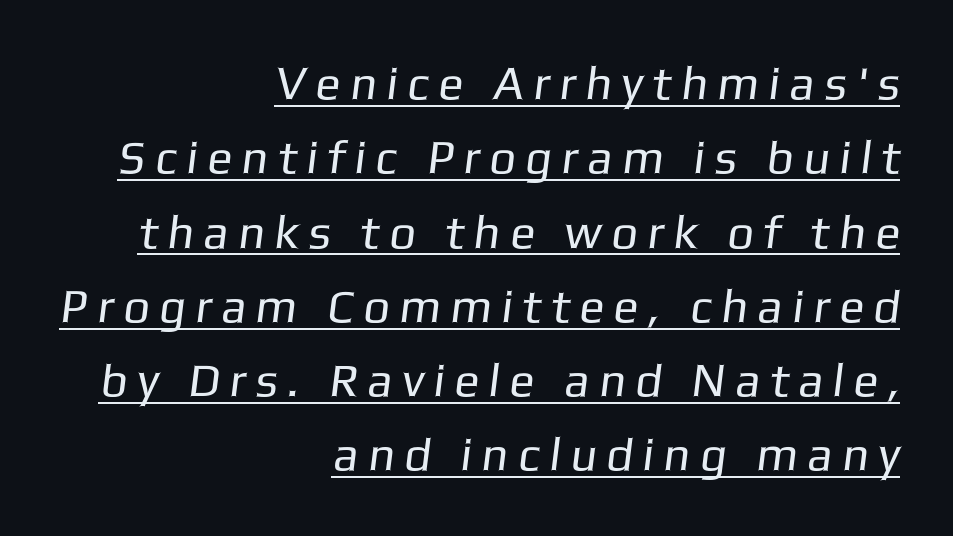
Proportional: the letters do not fall into vertical columns. In terms of letterform style, serifs are entirely absent. Stems here are at most as thick as an everyday book face. Caption: expanded tracking, letters set apart.
